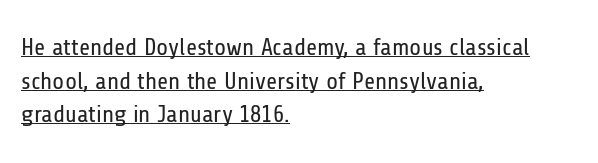
{"italic": "no", "bold": "no", "underline": "yes", "align": "left", "line_spacing": "normal", "line_spacing_ratio": 1.4, "letter_spacing": "normal", "letter_spacing_em": 0.0, "glyph_px": 24}
